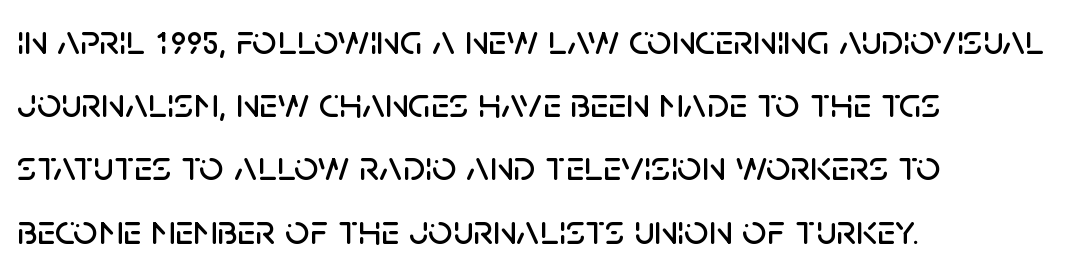
{"serif": "no", "italic": "no", "width": "normal", "stroke_contrast": "low", "x_height": "large", "monospaced": "no", "underline": "no", "align": "left", "line_spacing": "normal", "line_spacing_ratio": 1.47, "letter_spacing": "normal", "letter_spacing_em": 0.0, "glyph_px": 43}
